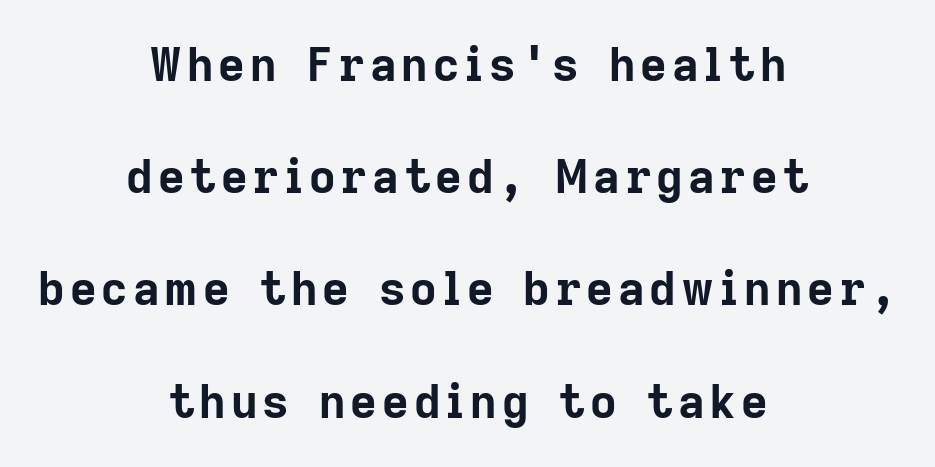
Q: Is the text bold? A: Yes.
Q: Is the text italic (slanted)? A: No, it is upright.
Q: Is the typeface a serif or a sans-serif typeface? A: Sans-serif.
Q: Is the text underlined? A: No.
Q: How is the paragraph aligned? A: Centered.
Q: Is the spacing between lines tight, normal or loose? A: Loose.
Q: Width (condensed, normal, or wide)? A: Normal.
Q: Stroke contrast? A: Low.
Q: x-height? A: Medium.
Q: Monospaced? A: No.
